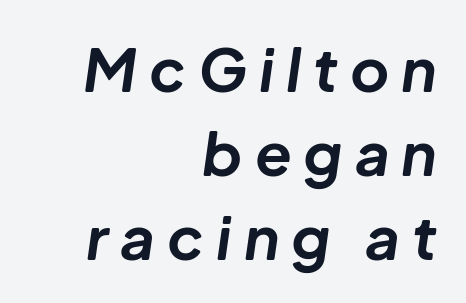
Q: Is the text bold? A: Yes.
Q: Is the text italic (slanted)? A: Yes, it leans right by about 8 degrees.
Q: Is the text underlined? A: No.
Q: How is the paragraph aligned? A: Right-aligned.
Q: Is the spacing between letters normal or unusually wide? A: Unusually wide.
Q: Is the spacing between lines tight, normal or loose? A: Normal.
Q: Width (condensed, normal, or wide)? A: Normal.
Q: Stroke contrast? A: Low.
Q: x-height? A: Medium.
Q: Monospaced? A: No.
